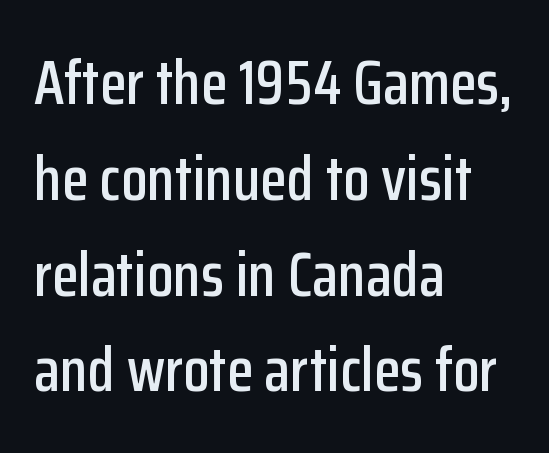
Q: Is the text italic (slanted)? A: No, it is upright.
Q: Is the typeface a serif or a sans-serif typeface? A: Sans-serif.
Q: Is the text underlined? A: No.
Q: How is the paragraph aligned? A: Left-aligned.
Q: Is the spacing between letters normal or unusually wide? A: Normal.
Q: Is the spacing between lines tight, normal or loose? A: Normal.
Q: Width (condensed, normal, or wide)? A: Condensed.
Q: Stroke contrast? A: Low.
Q: x-height? A: Medium.
Q: Monospaced? A: No.
